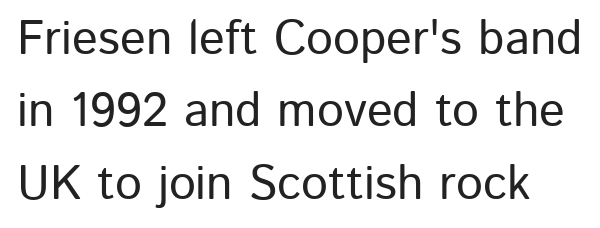
You could not count columns in this text — the font is proportionally spaced. The gap between lines stays unmarked. Students, note that the glyphs here touch the page at normal intervals. A typesetter would label this face a sans. Whoever set this chose a conventional vertical rhythm.
